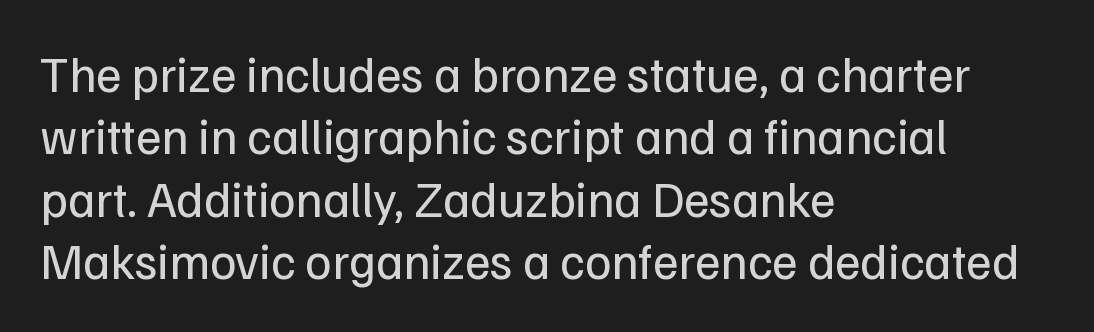
Q: Is the text bold? A: No.
Q: Is the text italic (slanted)? A: No, it is upright.
Q: Is the typeface a serif or a sans-serif typeface? A: Sans-serif.
Q: Is the text underlined? A: No.
Q: How is the paragraph aligned? A: Left-aligned.
Q: Is the spacing between letters normal or unusually wide? A: Normal.
Q: Is the spacing between lines tight, normal or loose? A: Normal.
Q: Width (condensed, normal, or wide)? A: Normal.
Q: Stroke contrast? A: Low.
Q: x-height? A: Medium.
Q: Monospaced? A: No.
